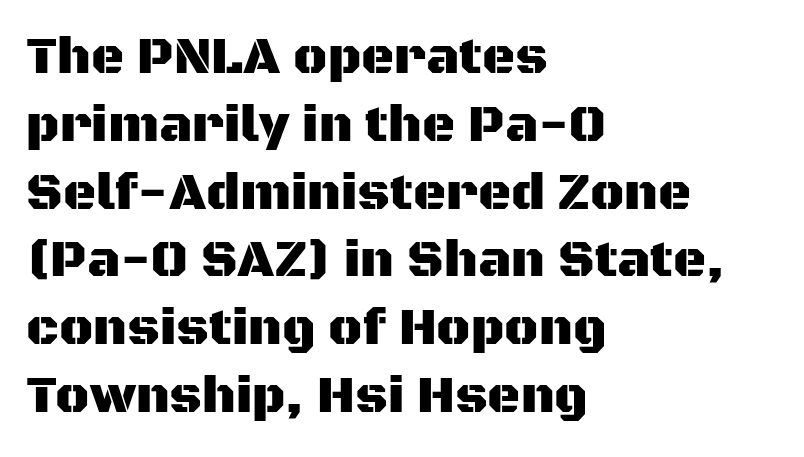
{"serif": "no", "italic": "no", "width": "normal", "stroke_contrast": "medium", "x_height": "large", "monospaced": "no", "underline": "no", "align": "left", "line_spacing": "normal", "line_spacing_ratio": 1.33, "letter_spacing": "normal", "letter_spacing_em": 0.0, "glyph_px": 51}
